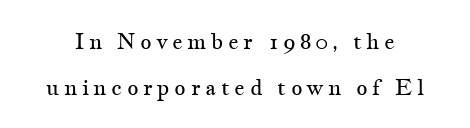
Q: Is the text bold? A: No.
Q: Is the text italic (slanted)? A: No, it is upright.
Q: Is the text underlined? A: No.
Q: Is the spacing between letters normal or unusually wide? A: Unusually wide.
Q: Is the spacing between lines tight, normal or loose? A: Loose.
